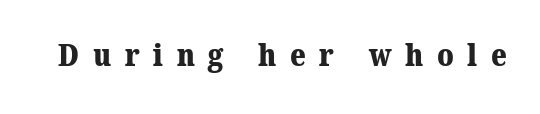
Q: Is the text bold? A: Yes.
Q: Is the typeface a serif or a sans-serif typeface? A: Serif.
Q: Is the text underlined? A: No.
Q: Is the spacing between letters normal or unusually wide? A: Unusually wide.
Q: Width (condensed, normal, or wide)? A: Normal.
Q: Stroke contrast? A: Medium.
Q: x-height? A: Medium.
Q: Monospaced? A: No.
